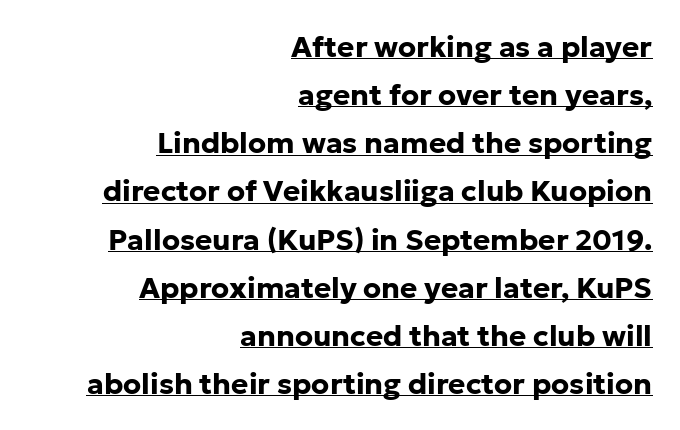
{"serif": "no", "italic": "no", "bold": "yes", "weight": "bold", "width": "normal", "stroke_contrast": "low", "x_height": "medium", "monospaced": "no", "underline": "yes", "align": "right", "line_spacing": "normal", "line_spacing_ratio": 1.66, "letter_spacing": "normal", "letter_spacing_em": 0.0, "glyph_px": 29}
